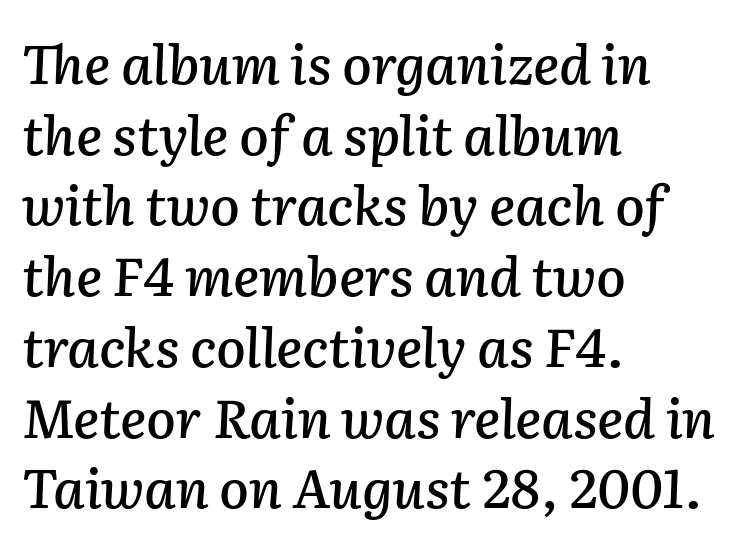
{"italic": "yes", "lean": "right", "slant_degrees": 2, "width": "normal", "stroke_contrast": "low", "x_height": "medium", "monospaced": "no", "underline": "no", "align": "left", "line_spacing": "normal", "line_spacing_ratio": 1.31, "letter_spacing": "normal", "letter_spacing_em": 0.0, "glyph_px": 54}
